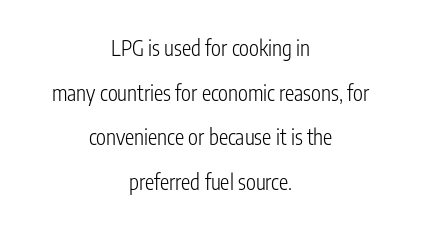
The image shows 21 px text type, upright; set centered, loose line spacing (2.13x), normal letter spacing, not underlined.
